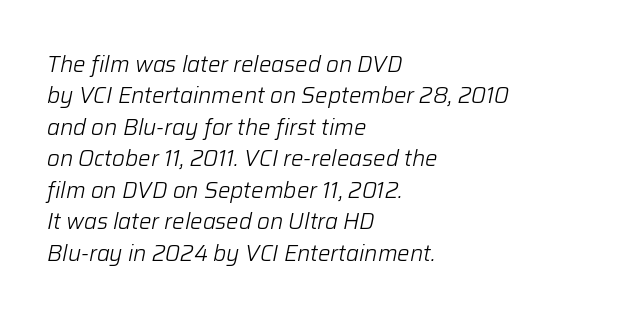
{"italic": "yes", "lean": "right", "slant_degrees": 12, "bold": "no", "underline": "no", "align": "left", "line_spacing": "normal", "line_spacing_ratio": 1.43, "letter_spacing": "normal", "letter_spacing_em": 0.0, "glyph_px": 22}
